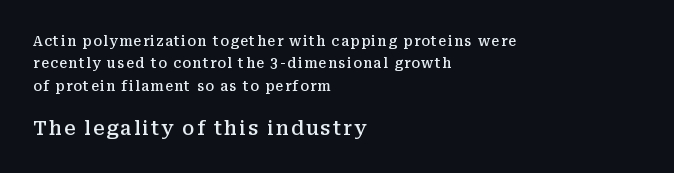
Q: Is the text bold? A: Semi-bold.
Q: Is the text italic (slanted)? A: No, it is upright.
Q: Is the text underlined? A: No.
Q: How is the paragraph aligned? A: Left-aligned.
Q: Is the spacing between lines tight, normal or loose? A: Normal.
Q: Which block of text is set in a larger size, the first (top) or the second (bottom)? A: The second (bottom) one.
